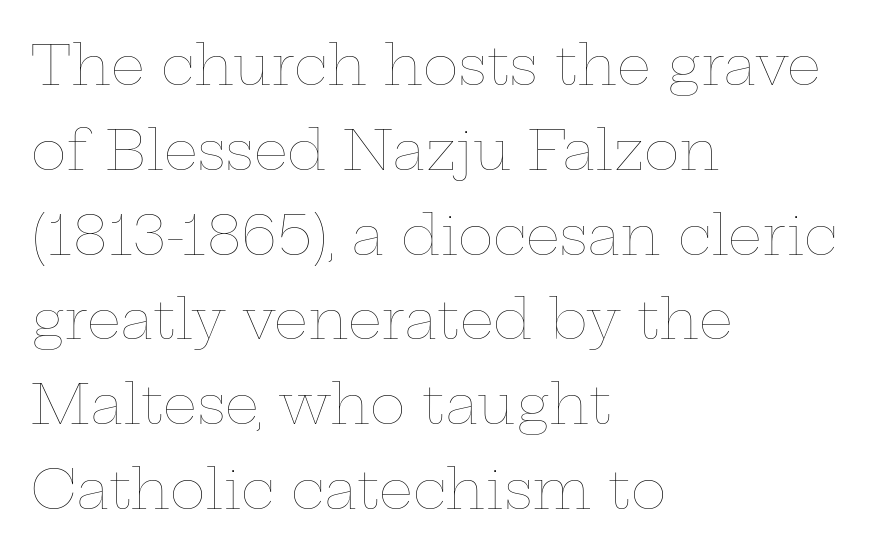
The image shows 54 px thin, wide type, upright; set left-aligned, normal line spacing (1.57x), normal letter spacing, not underlined; low stroke contrast and a medium x-height.
